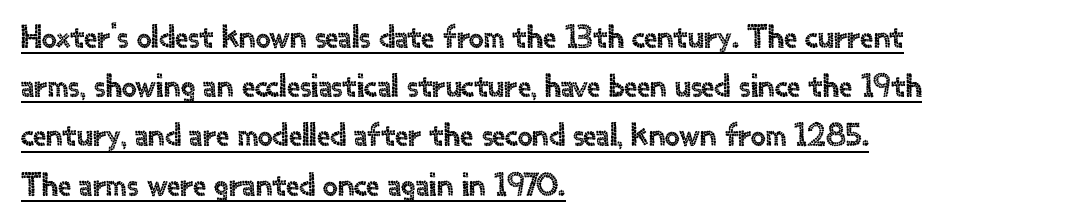
The image shows 33 px sans-serif type, upright; set left-aligned, normal line spacing (1.49x), normal letter spacing, underlined; a small x-height.
